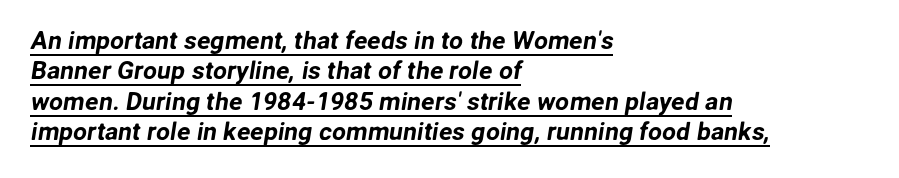
The image shows 25 px text type; set left-aligned, line spacing 1.22x, normal letter spacing, underlined.
